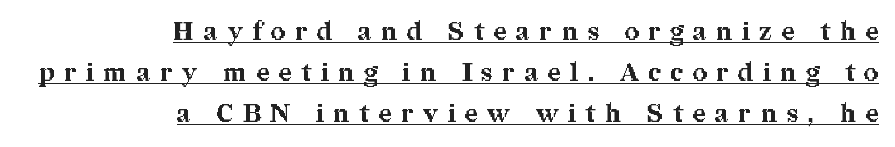
Q: Is the text bold? A: Yes.
Q: Is the text italic (slanted)? A: No, it is upright.
Q: Is the text underlined? A: Yes.
Q: How is the paragraph aligned? A: Right-aligned.
Q: Is the spacing between letters normal or unusually wide? A: Unusually wide.
Q: Is the spacing between lines tight, normal or loose? A: Normal.
